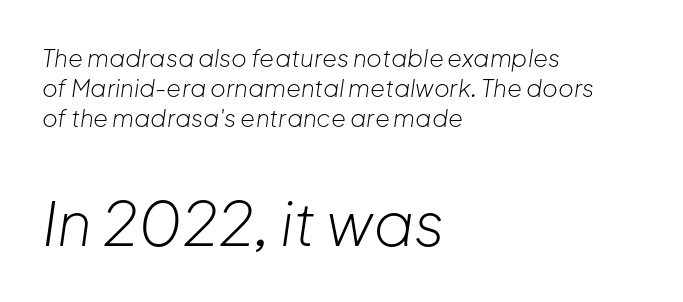
{"italic": "yes", "lean": "right", "slant_degrees": 8, "bold": "no", "weight": "light", "width": "normal", "stroke_contrast": "low", "x_height": "medium", "monospaced": "no", "underline": "no", "align": "left", "line_spacing": "normal", "line_spacing_ratio": 1.26, "letter_spacing": "normal", "letter_spacing_em": 0.0, "larger_block": "second", "size_ratio": 2.54, "glyph_px": 61}
